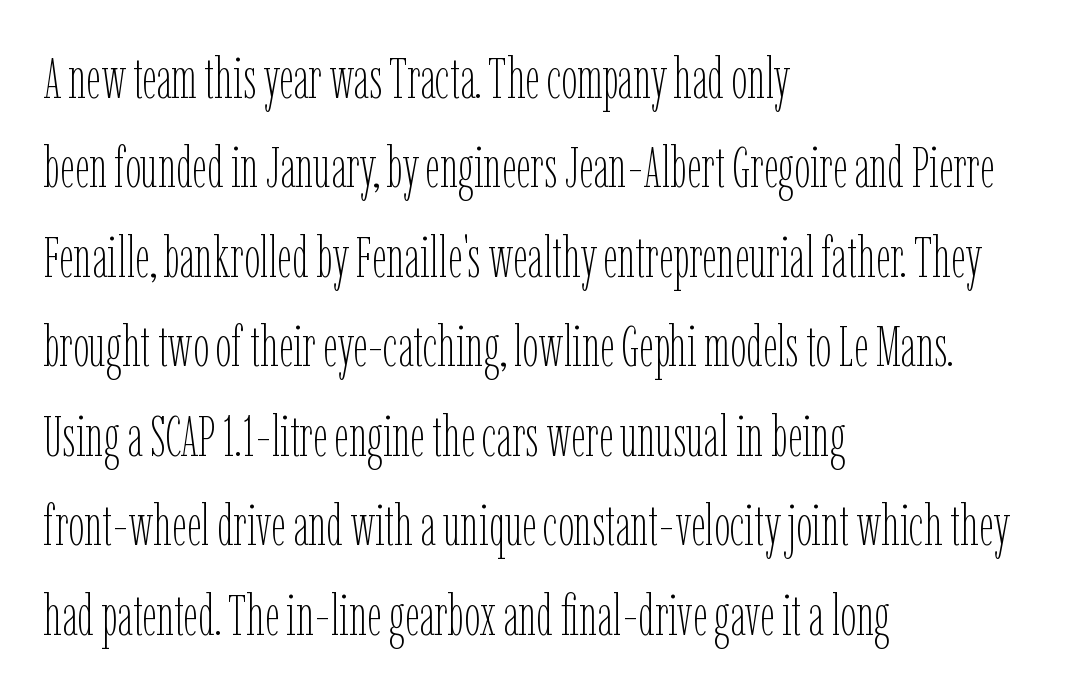
The image shows 57 px thin, condensed type, upright; set left-aligned, normal line spacing (1.57x), normal letter spacing, not underlined; low stroke contrast and a medium x-height.
